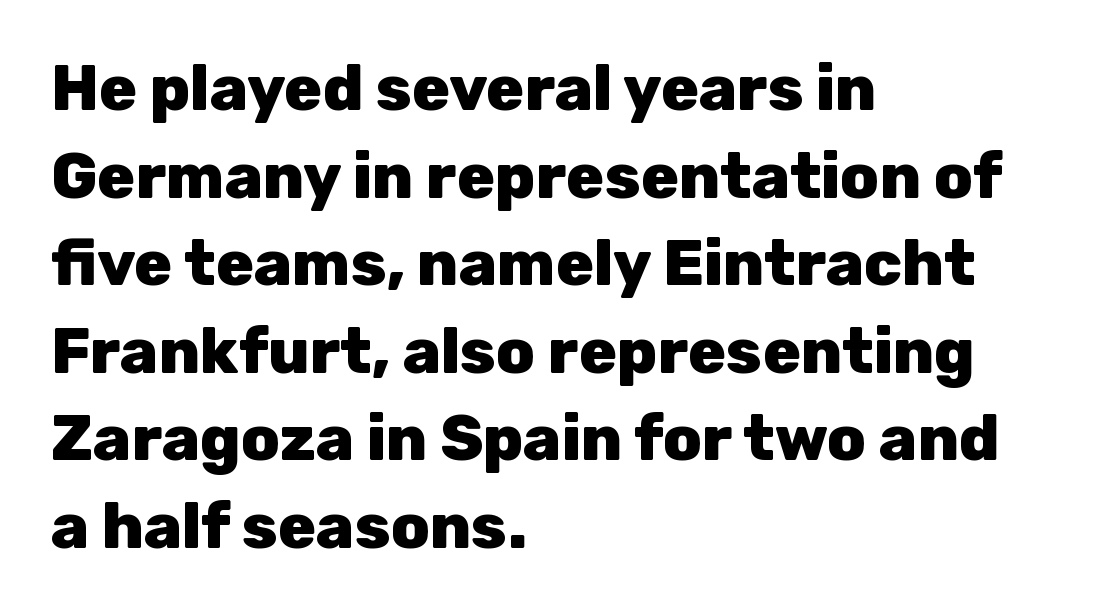
Q: Is the text bold? A: Yes.
Q: Is the text italic (slanted)? A: No, it is upright.
Q: Is the typeface a serif or a sans-serif typeface? A: Sans-serif.
Q: Is the text underlined? A: No.
Q: How is the paragraph aligned? A: Left-aligned.
Q: Is the spacing between letters normal or unusually wide? A: Normal.
Q: Is the spacing between lines tight, normal or loose? A: Normal.
Q: Width (condensed, normal, or wide)? A: Normal.
Q: Stroke contrast? A: Low.
Q: x-height? A: Medium.
Q: Monospaced? A: No.
